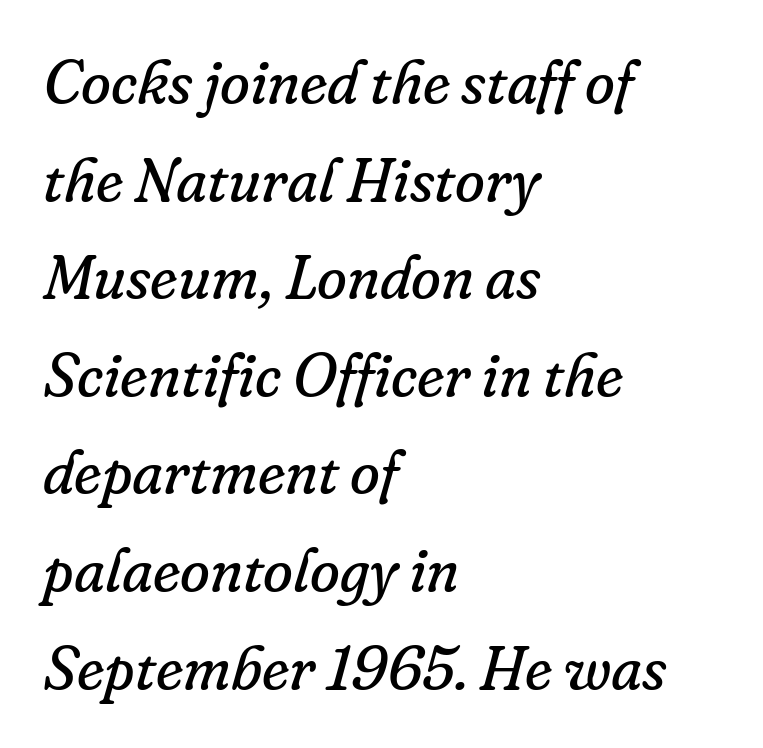
{"serif": "yes", "italic": "yes", "lean": "right", "slant_degrees": 16, "bold": "no", "weight": "regular", "width": "normal", "stroke_contrast": "low", "x_height": "small", "monospaced": "no", "underline": "no", "align": "left", "line_spacing": "normal", "line_spacing_ratio": 1.6, "letter_spacing": "normal", "letter_spacing_em": 0.0, "glyph_px": 61}
